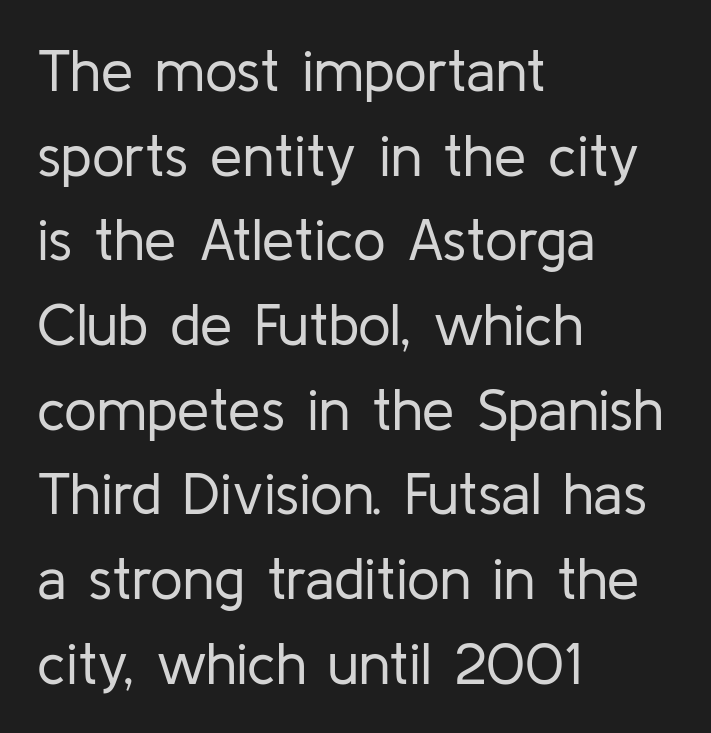
The image shows 58 px regular-weight sans-serif type, upright; set left-aligned, normal line spacing (1.46x), normal letter spacing, not underlined; low stroke contrast and a medium x-height.
